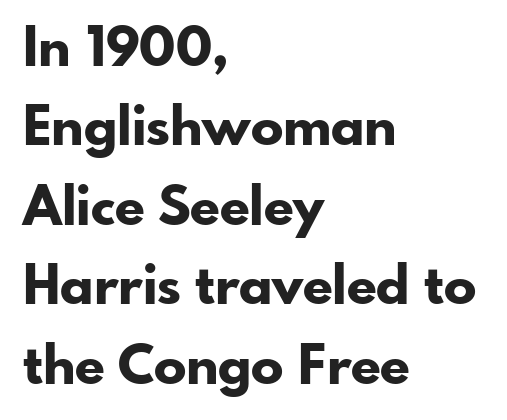
{"serif": "no", "italic": "no", "bold": "yes", "weight": "bold", "width": "normal", "stroke_contrast": "low", "x_height": "small", "monospaced": "no", "underline": "no", "align": "left", "line_spacing": "normal", "line_spacing_ratio": 1.47, "letter_spacing": "normal", "letter_spacing_em": 0.0, "glyph_px": 54}
